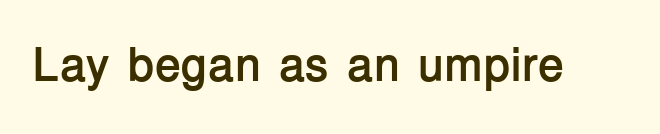
{"serif": "no", "italic": "no", "bold": "yes", "weight": "semibold", "width": "normal", "stroke_contrast": "low", "x_height": "medium", "monospaced": "no", "underline": "no", "letter_spacing": "normal", "letter_spacing_em": 0.0, "glyph_px": 48}
